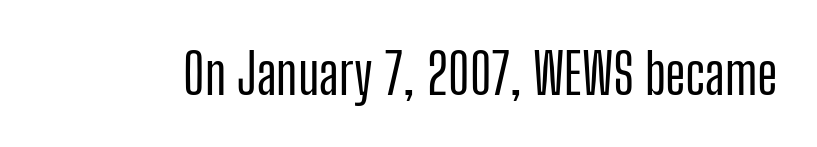
The image shows 55 px condensed sans-serif type, upright; set normal letter spacing, not underlined; low stroke contrast and a medium x-height.
